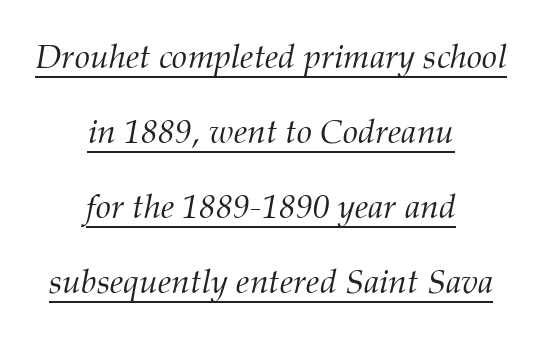
{"serif": "yes", "italic": "yes", "lean": "right", "slant_degrees": 12, "bold": "no", "weight": "light", "width": "normal", "stroke_contrast": "medium", "x_height": "medium", "monospaced": "no", "underline": "yes", "align": "center", "line_spacing": "loose", "line_spacing_ratio": 2.21, "letter_spacing": "normal", "letter_spacing_em": 0.0, "glyph_px": 34}
